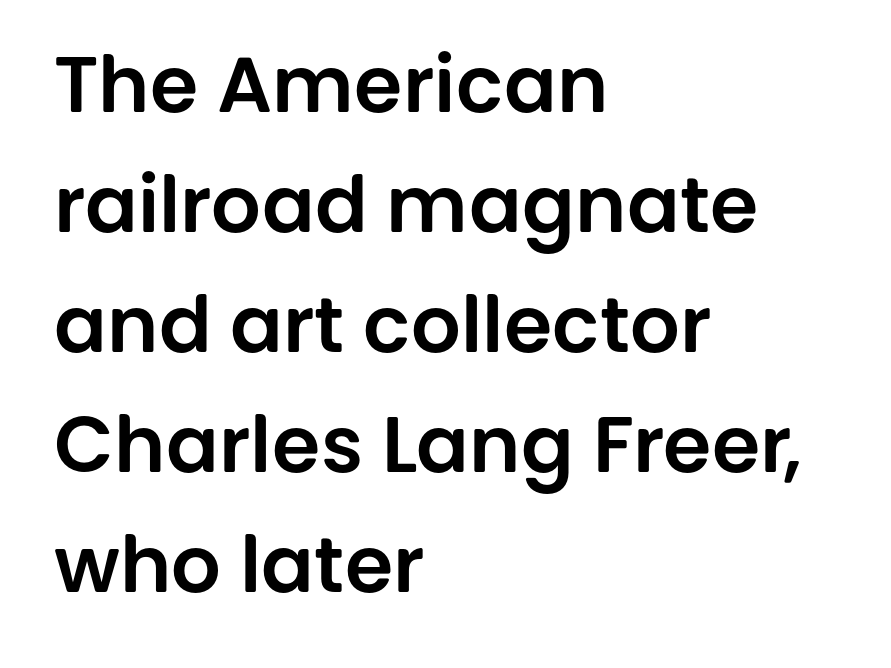
Each line starts at the same left margin while the right side varies. Is this a fixed-width face? No — the glyphs have proportional, varying widths. The characters display no serif detailing; their extremities are plain. The vertical gap from one line to the next is medium. The letters stand straight up with perfectly vertical stems. Nobody drew a line under any word here.
